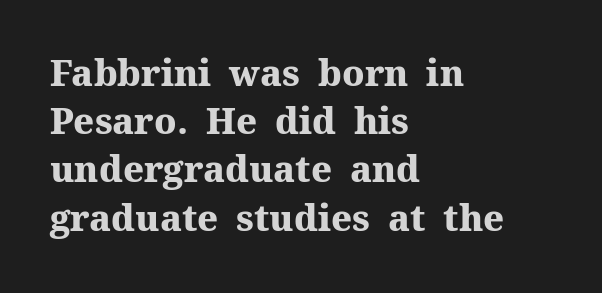
The area under the type is left untouched. Note: serifs present on the glyphs. Heavy-handed strokes throughout: this text is bold. The passage is arranged the way most books set body copy — flush left. Ordinary non-slanted type is in use.
